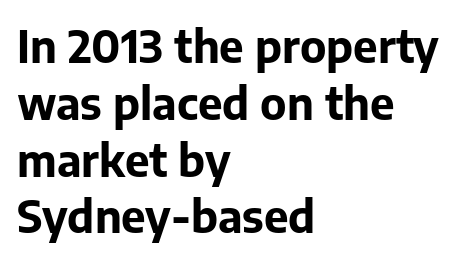
The image shows 44 px bold sans-serif type, upright; set left-aligned, normal line spacing (1.29x), normal letter spacing, not underlined; low stroke contrast and a medium x-height.
